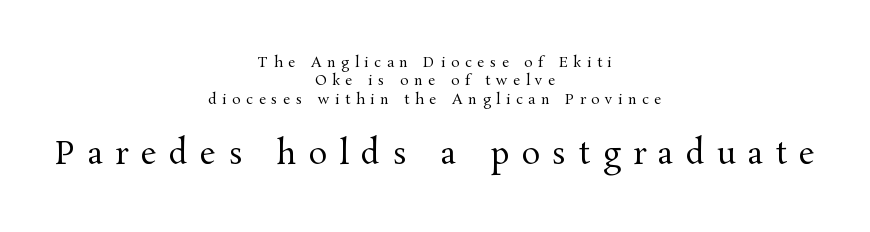
Q: Is the text bold? A: No.
Q: Is the text italic (slanted)? A: No, it is upright.
Q: Is the typeface a serif or a sans-serif typeface? A: Serif.
Q: Is the text underlined? A: No.
Q: How is the paragraph aligned? A: Centered.
Q: Is the spacing between letters normal or unusually wide? A: Unusually wide.
Q: Is the spacing between lines tight, normal or loose? A: Normal.
Q: Which block of text is set in a larger size, the first (top) or the second (bottom)? A: The second (bottom) one.
Q: Width (condensed, normal, or wide)? A: Normal.
Q: Stroke contrast? A: Medium.
Q: x-height? A: Medium.
Q: Monospaced? A: No.
